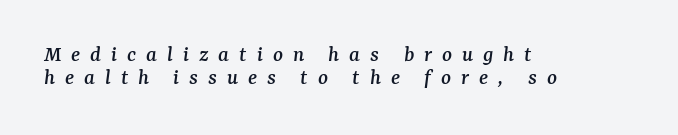
{"italic": "yes", "lean": "right", "slant_degrees": 7, "underline": "no", "align": "left", "line_spacing": "tight", "line_spacing_ratio": 1.0, "letter_spacing": "wide", "letter_spacing_em": 0.43, "glyph_px": 23}
